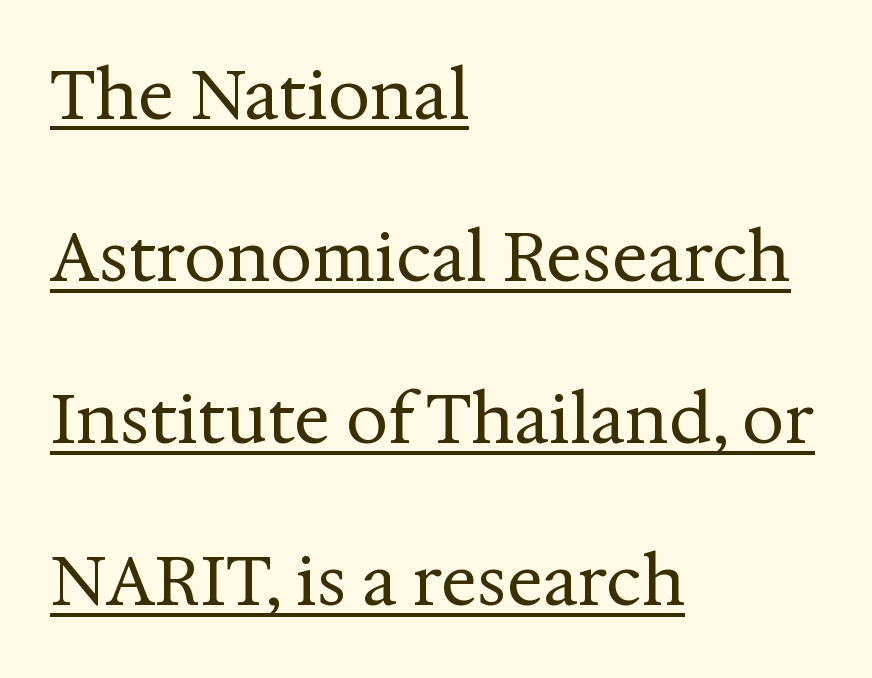
The image shows 67 px regular-weight serif type, upright; set left-aligned, loose line spacing (2.42x), normal letter spacing, underlined; medium stroke contrast and a medium x-height.
